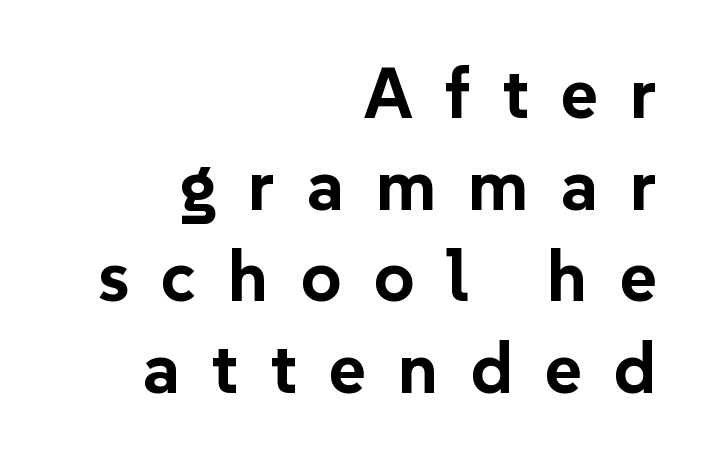
Looks like regular typesetting: each glyph gets only the width it needs. Anything drawn beneath the words? Only blank space. Look at the stroke-to-counter ratio: heavy, a bold. Each new line begins a customary step beneath the previous one. The face used here is rendered with a markedly widened letterfit.
